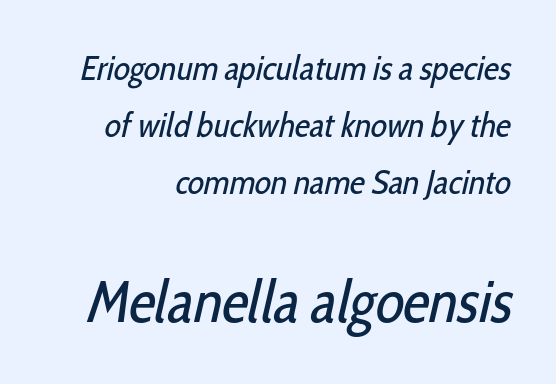
Nobody touched the tracking dial on this one. The letters look calm and open, with moderate or lighter stems. Does the bottom block carry the larger type? Yes, it does. How would I describe the line gaps? Plain and ordinary.
